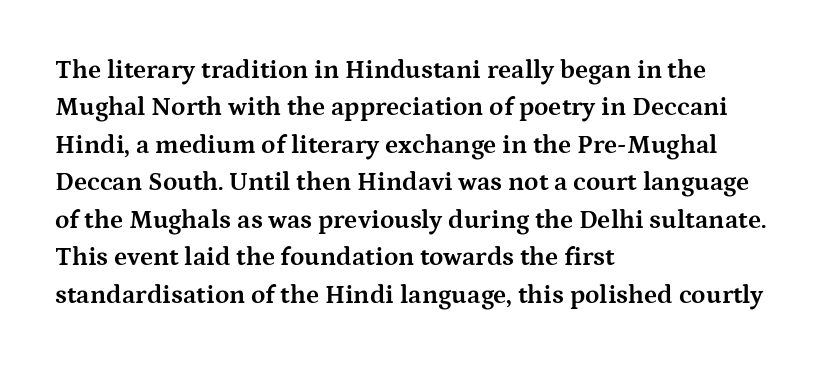
{"italic": "no", "bold": "yes", "underline": "no", "align": "left", "line_spacing": "normal", "line_spacing_ratio": 1.44, "letter_spacing": "normal", "letter_spacing_em": 0.0, "glyph_px": 26}
